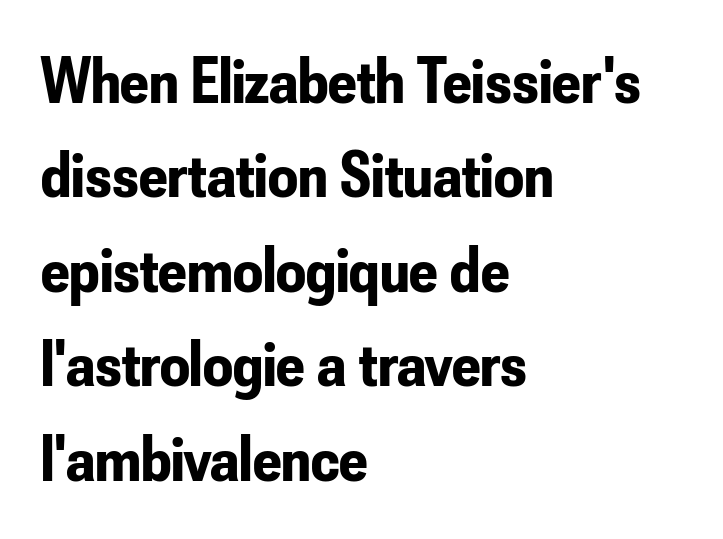
Q: Is the text bold? A: Yes.
Q: Is the text italic (slanted)? A: No, it is upright.
Q: Is the typeface a serif or a sans-serif typeface? A: Sans-serif.
Q: Is the text underlined? A: No.
Q: How is the paragraph aligned? A: Left-aligned.
Q: Is the spacing between letters normal or unusually wide? A: Normal.
Q: Is the spacing between lines tight, normal or loose? A: Normal.
Q: Width (condensed, normal, or wide)? A: Condensed.
Q: Stroke contrast? A: Low.
Q: x-height? A: Small.
Q: Monospaced? A: No.
